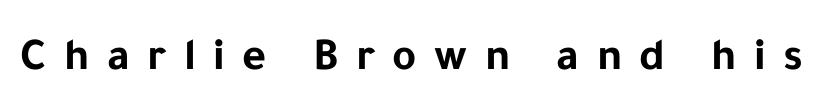
Q: Is the text bold? A: Yes.
Q: Is the text italic (slanted)? A: No, it is upright.
Q: Is the typeface a serif or a sans-serif typeface? A: Sans-serif.
Q: Is the text underlined? A: No.
Q: Is the spacing between letters normal or unusually wide? A: Unusually wide.
Q: Width (condensed, normal, or wide)? A: Normal.
Q: Stroke contrast? A: Low.
Q: x-height? A: Medium.
Q: Monospaced? A: No.
